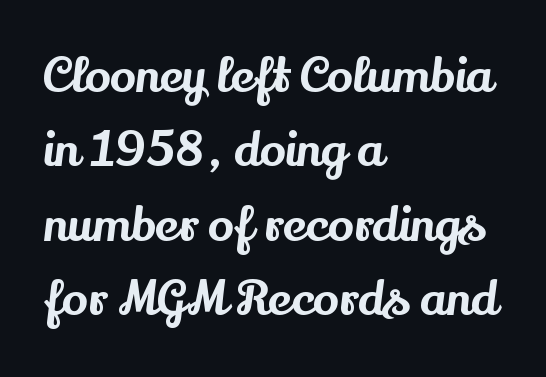
{"serif": "yes", "width": "normal", "stroke_contrast": "medium", "x_height": "small", "monospaced": "no", "underline": "no", "align": "left", "line_spacing": "normal", "line_spacing_ratio": 1.55, "letter_spacing": "normal", "letter_spacing_em": 0.0, "glyph_px": 48}
